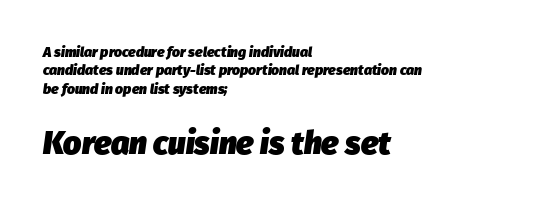
{"italic": "yes", "lean": "right", "slant_degrees": 8, "bold": "yes", "weight": "heavy", "width": "normal", "stroke_contrast": "low", "x_height": "medium", "monospaced": "no", "underline": "no", "align": "left", "line_spacing": "normal", "line_spacing_ratio": 1.32, "letter_spacing": "normal", "letter_spacing_em": 0.0, "larger_block": "second", "size_ratio": 2.29, "glyph_px": 32}
